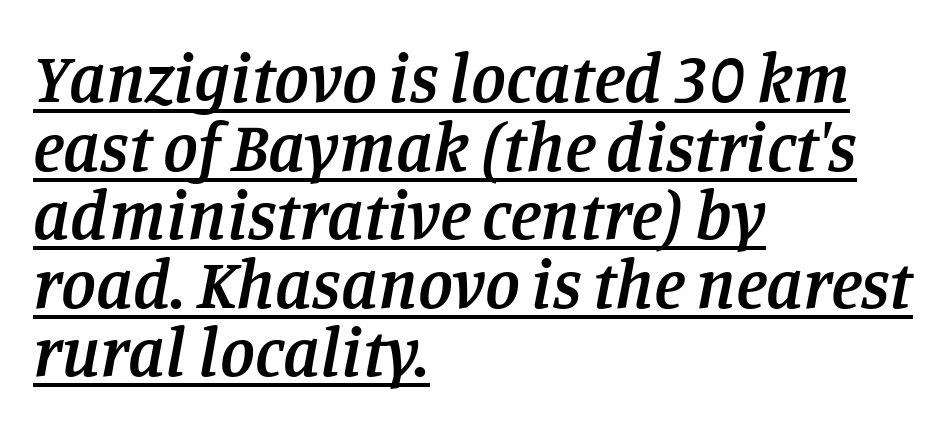
The image shows 70 px semibold serif type, italic (leaning right); set left-aligned, tight line spacing (0.98x), normal letter spacing, underlined; low stroke contrast and a large x-height.
